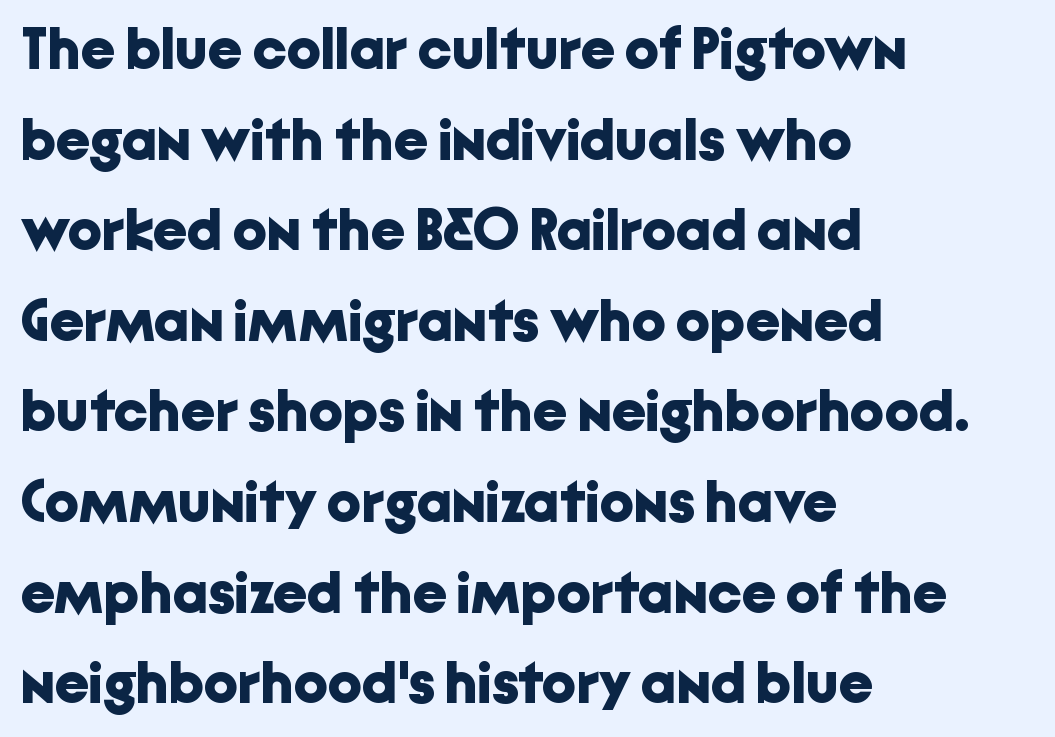
The image shows 60 px bold sans-serif type, upright; set left-aligned, normal line spacing (1.51x), normal letter spacing, not underlined; low stroke contrast and a medium x-height.
